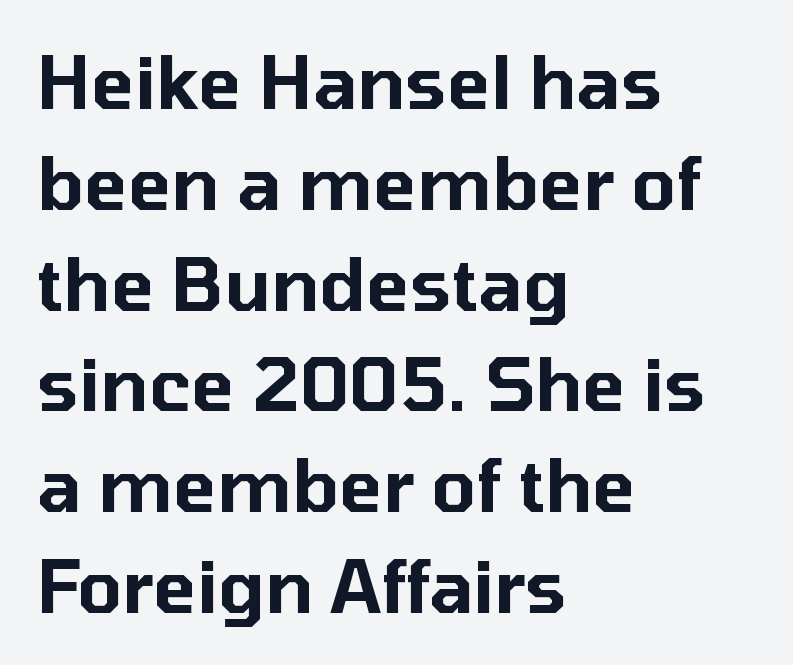
The baseline area is clear. Notice how descenders clear the ascenders below comfortably — that's standard leading. Rendered with straight, roman letterforms. These lines keep a tight, regular rhythm from letter to letter. The text was rendered using a sans face with plain stroke endings. Casual observation: everything's shoved over to the left.
